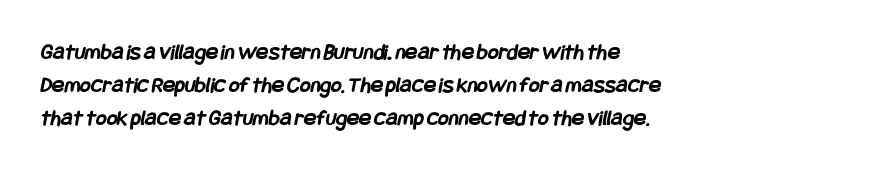
Q: Is the text bold? A: Yes.
Q: Is the text underlined? A: No.
Q: How is the paragraph aligned? A: Left-aligned.
Q: Is the spacing between letters normal or unusually wide? A: Normal.
Q: Is the spacing between lines tight, normal or loose? A: Normal.
